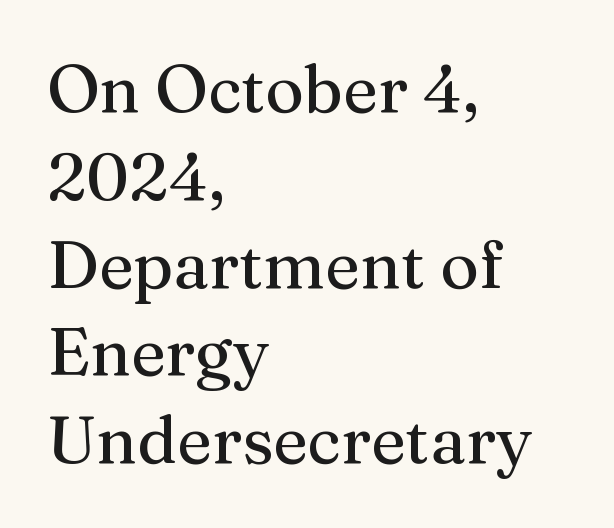
Q: Is the text italic (slanted)? A: No, it is upright.
Q: Is the typeface a serif or a sans-serif typeface? A: Serif.
Q: Is the text underlined? A: No.
Q: How is the paragraph aligned? A: Left-aligned.
Q: Is the spacing between letters normal or unusually wide? A: Normal.
Q: Is the spacing between lines tight, normal or loose? A: Normal.
Q: Width (condensed, normal, or wide)? A: Normal.
Q: Stroke contrast? A: Medium.
Q: x-height? A: Medium.
Q: Monospaced? A: No.
